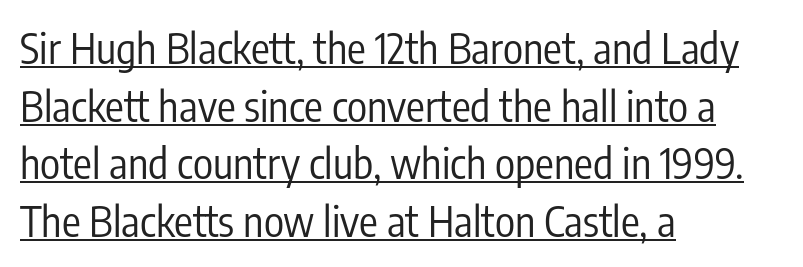
Posture: straight, roman, zero tilt. Descenders here cross a horizontal rule under the line. The passage shown is typed in a proportional face where columns would drift. Nothing unusual about the tracking: characters are spaced as the font intends. Where is the straight margin? On the left.
